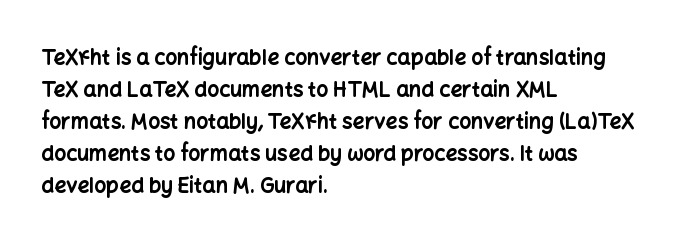
Q: Is the text bold? A: Yes.
Q: Is the text italic (slanted)? A: No, it is upright.
Q: Is the text underlined? A: No.
Q: How is the paragraph aligned? A: Left-aligned.
Q: Is the spacing between letters normal or unusually wide? A: Normal.
Q: Is the spacing between lines tight, normal or loose? A: Normal.
